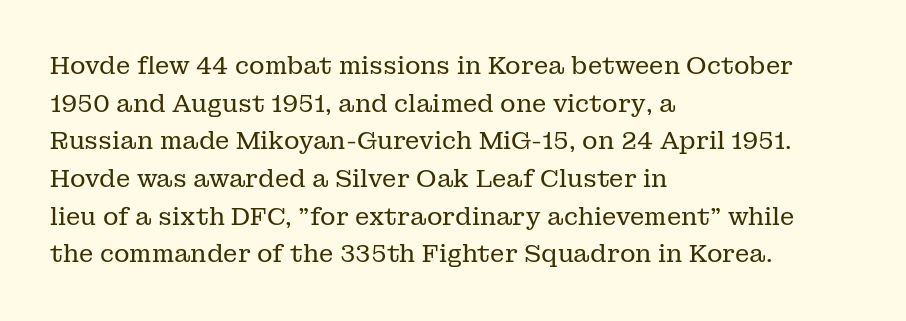
The setting favours the left margin, as ordinary paragraphs usually do. The face looks like a standard text weight, possibly lighter. Each row of text sits above clean, open space. Posture: straight, roman, zero tilt.
